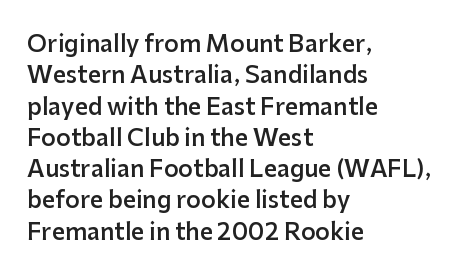
Type without underlining. Compared with an ordinary text face, these strokes are moderately heavier — a semibold. A typesetter would call this zero additional tracking. The vertical gap from one line to the next is medium.
